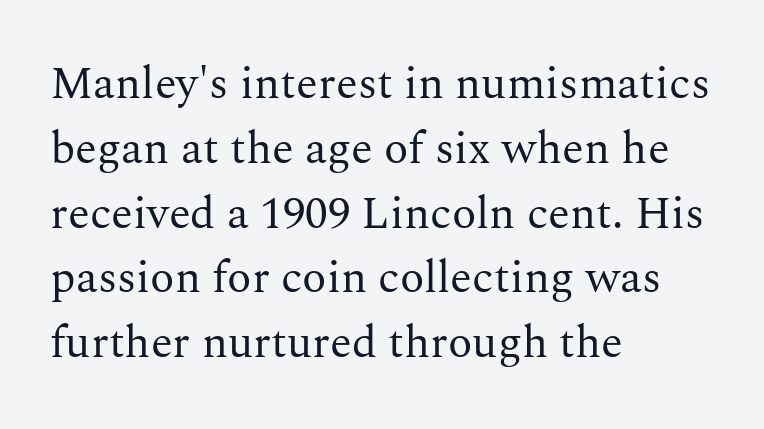
The image shows 45 px regular-weight serif type, upright; set left-aligned, normal line spacing (1.44x), normal letter spacing, not underlined; medium stroke contrast and a medium x-height.
